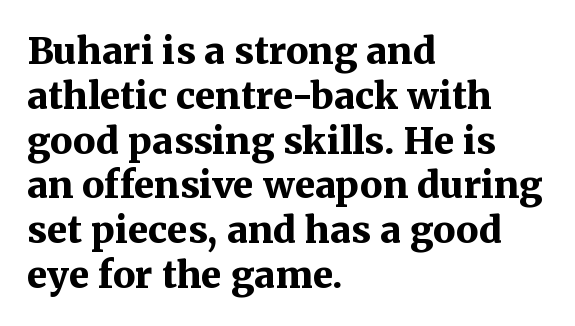
The glyphs in this specimen are seriffed. Looks like regular typesetting: each glyph gets only the width it needs. Each glyph is drawn with heavy, bold strokes. Is the letter spacing exaggerated? No — it looks like the ordinary default. The compositor pushed each line to the left boundary.
